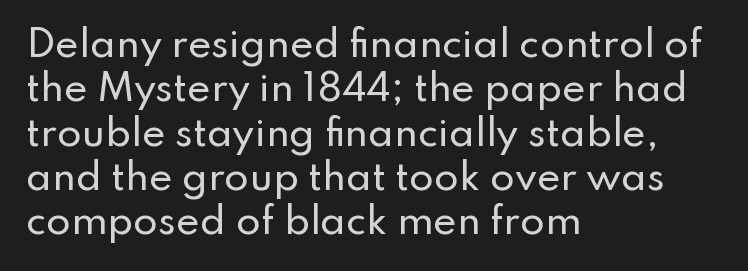
Observe the ordinary spacing: letters are neighbours, not strangers. The text block is weighted toward the left margin, trailing off unevenly rightward. The axis of the letterforms is exactly vertical. Only glyphs here, with clear space below each row. Letterform terminals end flat and unadorned throughout the passage.
